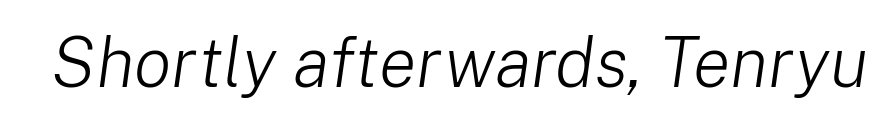
The image shows 70 px light type, italic (leaning right); set normal letter spacing, not underlined; low stroke contrast and a medium x-height.
